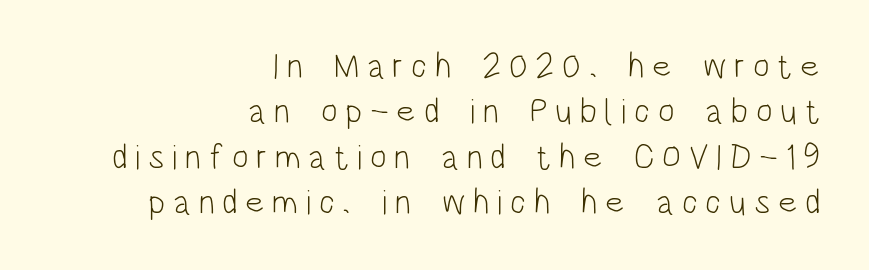
{"serif": "no", "italic": "no", "bold": "no", "weight": "light", "width": "condensed", "stroke_contrast": "low", "x_height": "large", "monospaced": "no", "underline": "no", "align": "right", "line_spacing": "normal", "line_spacing_ratio": 1.3, "letter_spacing": "wide", "letter_spacing_em": 0.22, "glyph_px": 35}
